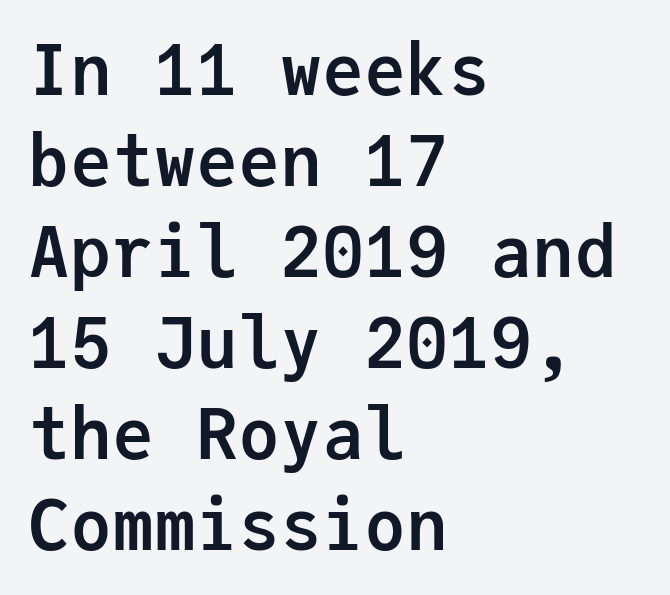
The image shows 70 px semibold sans-serif type, upright, monospaced; set left-aligned, normal line spacing (1.3x), normal letter spacing, not underlined; low stroke contrast and a medium x-height.
